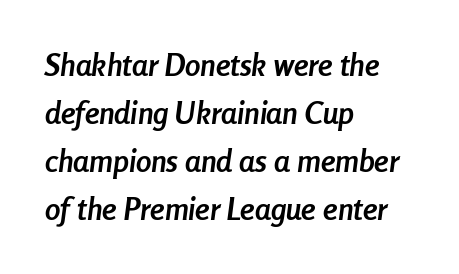
Q: Is the text bold? A: Yes.
Q: Is the text italic (slanted)? A: Yes, it leans right by about 8 degrees.
Q: Is the text underlined? A: No.
Q: How is the paragraph aligned? A: Left-aligned.
Q: Is the spacing between letters normal or unusually wide? A: Normal.
Q: Is the spacing between lines tight, normal or loose? A: Normal.
Q: Width (condensed, normal, or wide)? A: Condensed.
Q: Stroke contrast? A: Low.
Q: x-height? A: Medium.
Q: Monospaced? A: No.
